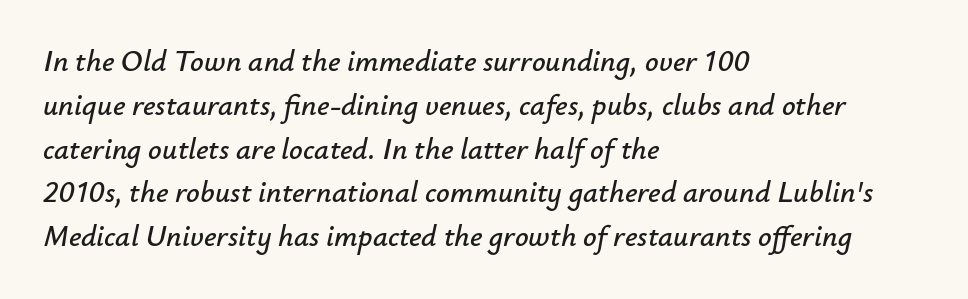
{"italic": "yes", "lean": "right", "slant_degrees": 12, "width": "normal", "stroke_contrast": "low", "x_height": "small", "monospaced": "no", "underline": "no", "align": "left", "line_spacing": "normal", "line_spacing_ratio": 1.46, "letter_spacing": "normal", "letter_spacing_em": 0.0, "glyph_px": 30}
